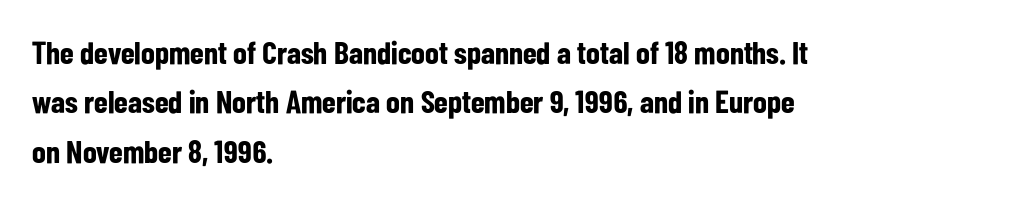
Lines of text with bare space underneath. Caption: standard tracking, unaltered. Compared with an ordinary text face, these strokes are far heavier — a full bold. Are there feet on the stems? There aren't — it's a sans.
